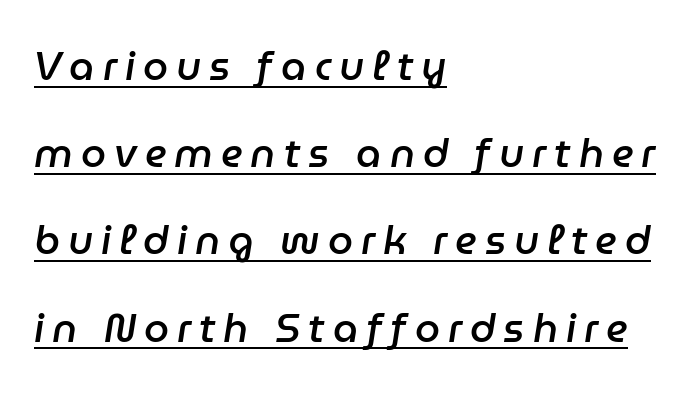
Q: Is the text bold? A: Semi-bold.
Q: Is the text italic (slanted)? A: Yes, it leans right by about 9 degrees.
Q: Is the text underlined? A: Yes.
Q: How is the paragraph aligned? A: Left-aligned.
Q: Is the spacing between letters normal or unusually wide? A: Unusually wide.
Q: Is the spacing between lines tight, normal or loose? A: Loose.
Q: Width (condensed, normal, or wide)? A: Normal.
Q: Stroke contrast? A: Low.
Q: x-height? A: Medium.
Q: Monospaced? A: No.
